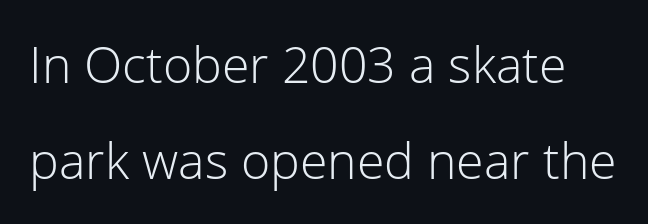
The image shows 50 px light sans-serif type, upright; set loose line spacing (1.93x), normal letter spacing, not underlined; low stroke contrast and a medium x-height.
